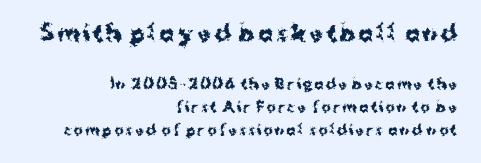
Tall strokes in this sample are plumb rather than angled. Successive baselines arrive at the customary interval. The typesetter chose a ragged-left arrangement here. As a designer I'd log this as weight 700, bold. Plain, unruled lines of type. The rendering shrinks the type as you move from the upper chunk to the lower.
